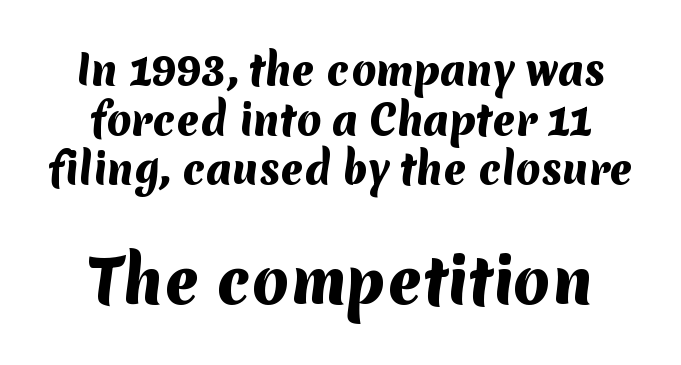
Q: Is the text bold? A: Yes.
Q: Is the typeface a serif or a sans-serif typeface? A: Sans-serif.
Q: Is the text underlined? A: No.
Q: How is the paragraph aligned? A: Centered.
Q: Is the spacing between letters normal or unusually wide? A: Normal.
Q: Which block of text is set in a larger size, the first (top) or the second (bottom)? A: The second (bottom) one.
Q: Width (condensed, normal, or wide)? A: Normal.
Q: Stroke contrast? A: Medium.
Q: x-height? A: Medium.
Q: Monospaced? A: No.
